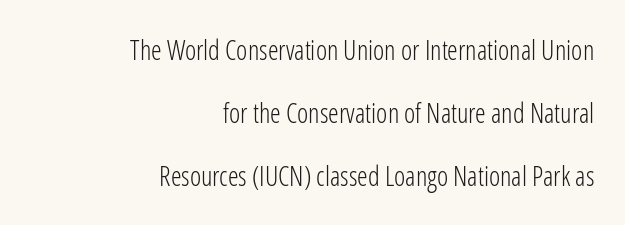
{"italic": "no", "bold": "no", "underline": "no", "align": "right", "line_spacing": "loose", "line_spacing_ratio": 2.33, "letter_spacing": "normal", "letter_spacing_em": 0.0, "glyph_px": 27}
